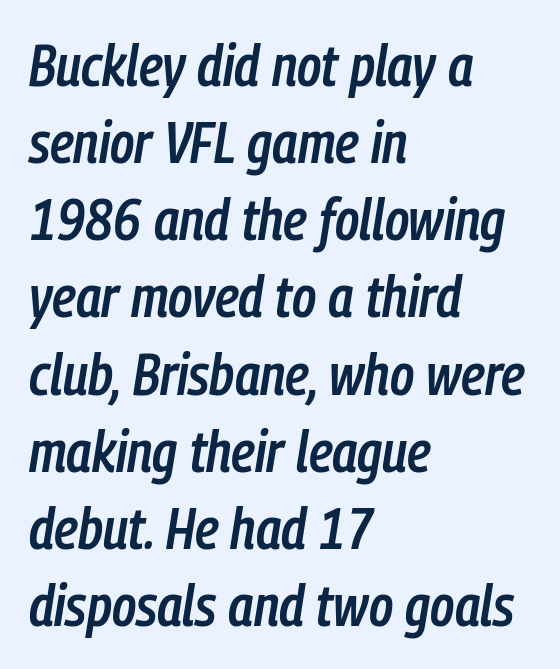
Q: Is the text bold? A: Semi-bold.
Q: Is the text italic (slanted)? A: Yes, it leans right by about 9 degrees.
Q: Is the text underlined? A: No.
Q: How is the paragraph aligned? A: Left-aligned.
Q: Is the spacing between letters normal or unusually wide? A: Normal.
Q: Is the spacing between lines tight, normal or loose? A: Normal.
Q: Width (condensed, normal, or wide)? A: Condensed.
Q: Stroke contrast? A: Low.
Q: x-height? A: Medium.
Q: Monospaced? A: No.
